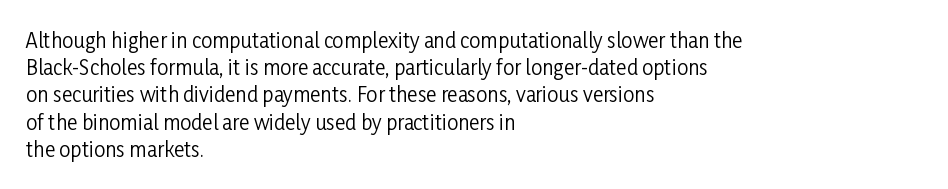
{"italic": "no", "bold": "no", "underline": "no", "align": "left", "line_spacing": "normal", "line_spacing_ratio": 1.36, "letter_spacing": "normal", "letter_spacing_em": 0.0, "glyph_px": 20}
